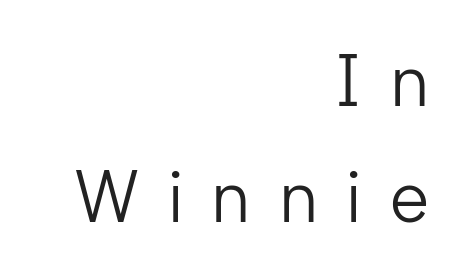
Q: Is the text bold? A: No.
Q: Is the text italic (slanted)? A: No, it is upright.
Q: Is the typeface a serif or a sans-serif typeface? A: Sans-serif.
Q: Is the text underlined? A: No.
Q: How is the paragraph aligned? A: Right-aligned.
Q: Is the spacing between letters normal or unusually wide? A: Unusually wide.
Q: Is the spacing between lines tight, normal or loose? A: Normal.
Q: Width (condensed, normal, or wide)? A: Normal.
Q: Stroke contrast? A: Low.
Q: x-height? A: Medium.
Q: Monospaced? A: No.
